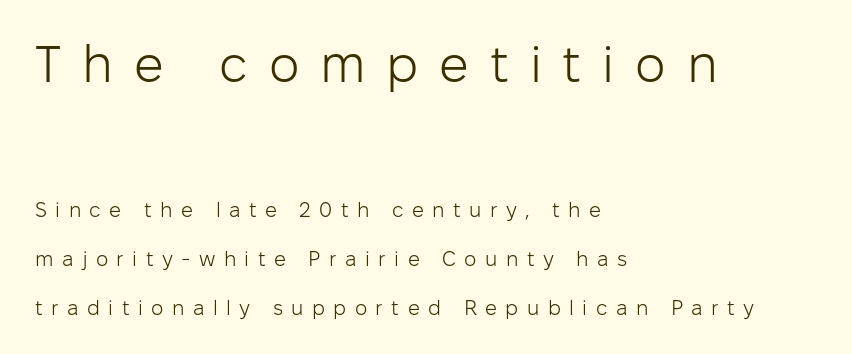
Q: Is the text bold? A: No.
Q: Is the text italic (slanted)? A: No, it is upright.
Q: Is the typeface a serif or a sans-serif typeface? A: Sans-serif.
Q: Is the text underlined? A: No.
Q: How is the paragraph aligned? A: Left-aligned.
Q: Is the spacing between letters normal or unusually wide? A: Unusually wide.
Q: Is the spacing between lines tight, normal or loose? A: Loose.
Q: Which block of text is set in a larger size, the first (top) or the second (bottom)? A: The first (top) one.
Q: Width (condensed, normal, or wide)? A: Normal.
Q: Stroke contrast? A: Low.
Q: x-height? A: Medium.
Q: Monospaced? A: No.
